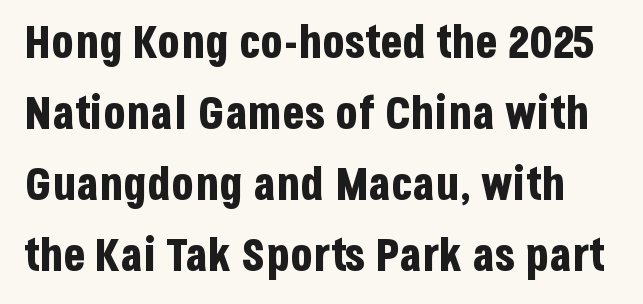
{"serif": "no", "italic": "no", "bold": "yes", "weight": "bold", "width": "condensed", "stroke_contrast": "low", "x_height": "large", "monospaced": "no", "underline": "no", "line_spacing": "normal", "line_spacing_ratio": 1.54, "letter_spacing": "normal", "letter_spacing_em": 0.0, "glyph_px": 46}
